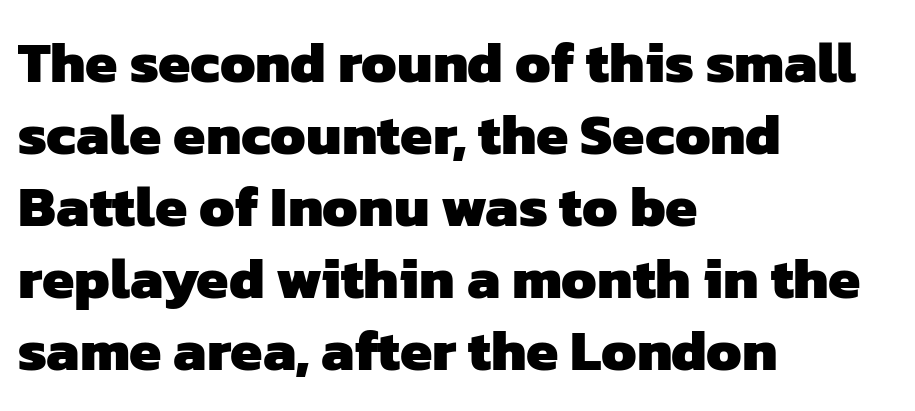
You could call the tracking neutral — neither tight nor loose. The area under the type is left untouched. Typesetter's note: full bold, strokes at maximum text heaviness. Do the characters align in a grid? No, the font is proportional. Is the block centered? No — it sits flush against the left margin.
